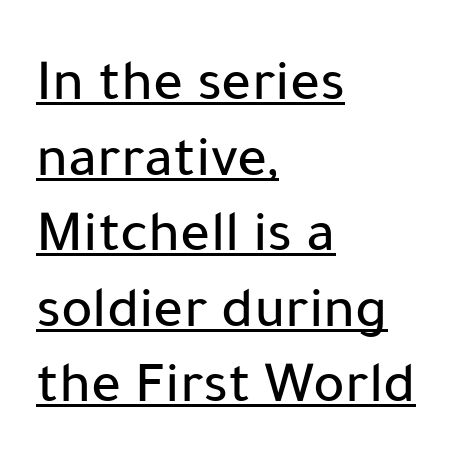
The image shows 59 px sans-serif type, upright; set left-aligned, normal line spacing (1.28x), normal letter spacing, underlined; low stroke contrast and a medium x-height.
